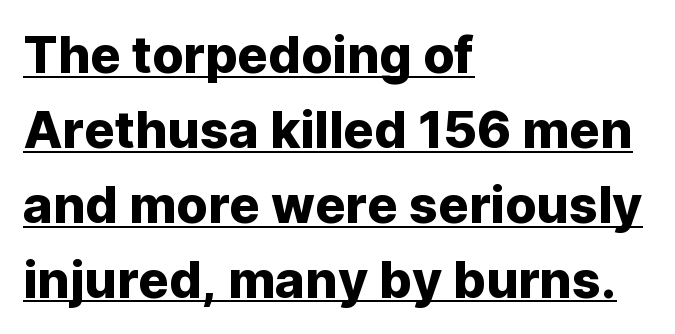
Q: Is the text italic (slanted)? A: No, it is upright.
Q: Is the typeface a serif or a sans-serif typeface? A: Sans-serif.
Q: Is the text underlined? A: Yes.
Q: How is the paragraph aligned? A: Left-aligned.
Q: Is the spacing between letters normal or unusually wide? A: Normal.
Q: Is the spacing between lines tight, normal or loose? A: Normal.
Q: Width (condensed, normal, or wide)? A: Normal.
Q: Stroke contrast? A: Low.
Q: x-height? A: Medium.
Q: Monospaced? A: No.
